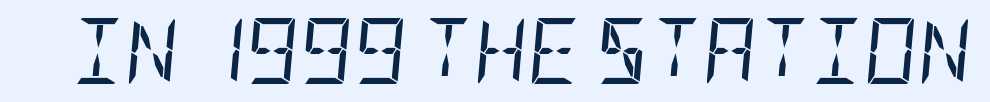
Q: Is the text bold? A: No.
Q: Is the text italic (slanted)? A: Yes, it leans right by about 5 degrees.
Q: Is the text underlined? A: No.
Q: Is the spacing between letters normal or unusually wide? A: Normal.
Q: Width (condensed, normal, or wide)? A: Condensed.
Q: Stroke contrast? A: Low.
Q: x-height? A: Large.
